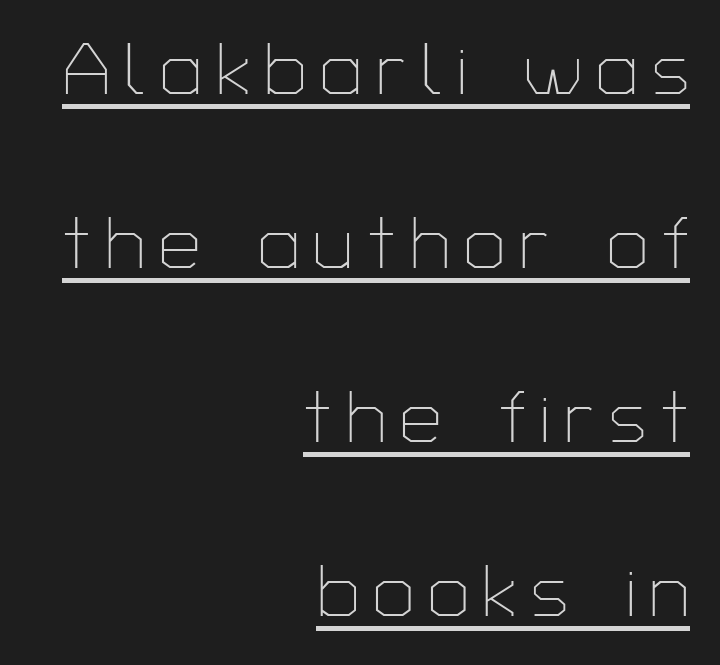
The image shows 74 px thin sans-serif type, upright; set right-aligned, loose line spacing (2.35x), underlined; low stroke contrast and a medium x-height.
